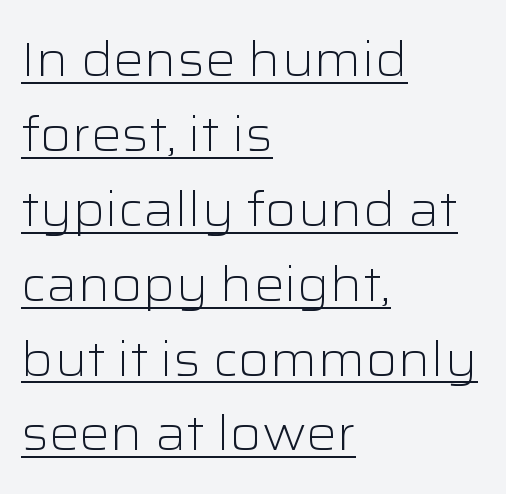
Q: Is the text bold? A: No.
Q: Is the text italic (slanted)? A: No, it is upright.
Q: Is the typeface a serif or a sans-serif typeface? A: Sans-serif.
Q: Is the text underlined? A: Yes.
Q: How is the paragraph aligned? A: Left-aligned.
Q: Is the spacing between letters normal or unusually wide? A: Normal.
Q: Is the spacing between lines tight, normal or loose? A: Normal.
Q: Width (condensed, normal, or wide)? A: Wide.
Q: Stroke contrast? A: Low.
Q: x-height? A: Medium.
Q: Monospaced? A: No.
